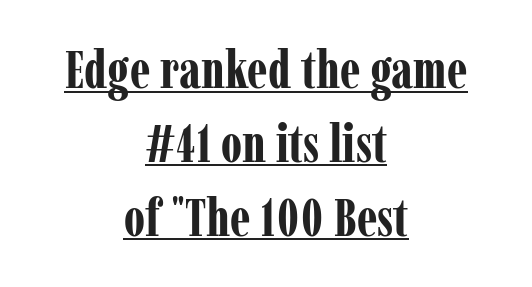
Q: Is the text bold? A: Yes.
Q: Is the text italic (slanted)? A: No, it is upright.
Q: Is the typeface a serif or a sans-serif typeface? A: Serif.
Q: Is the text underlined? A: Yes.
Q: How is the paragraph aligned? A: Centered.
Q: Is the spacing between letters normal or unusually wide? A: Normal.
Q: Is the spacing between lines tight, normal or loose? A: Normal.
Q: Width (condensed, normal, or wide)? A: Condensed.
Q: Stroke contrast? A: Low.
Q: x-height? A: Medium.
Q: Monospaced? A: No.
